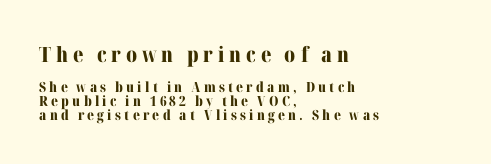
Q: Is the text bold? A: Yes.
Q: Is the text italic (slanted)? A: No, it is upright.
Q: Is the text underlined? A: No.
Q: How is the paragraph aligned? A: Left-aligned.
Q: Is the spacing between letters normal or unusually wide? A: Unusually wide.
Q: Is the spacing between lines tight, normal or loose? A: Tight.
Q: Which block of text is set in a larger size, the first (top) or the second (bottom)? A: The first (top) one.
